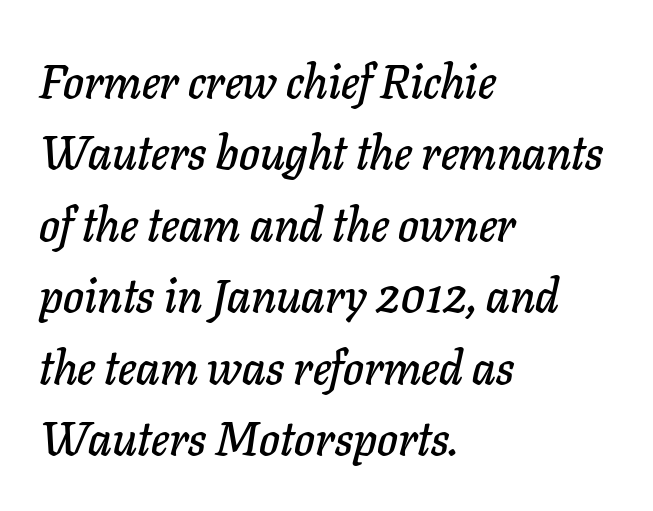
{"italic": "yes", "lean": "right", "slant_degrees": 11, "width": "normal", "stroke_contrast": "low", "x_height": "medium", "monospaced": "no", "underline": "no", "align": "left", "line_spacing": "normal", "line_spacing_ratio": 1.52, "letter_spacing": "normal", "letter_spacing_em": 0.0, "glyph_px": 47}
